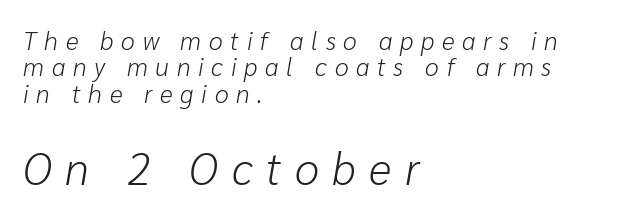
The image shows 44 px light type, italic (leaning right); set left-aligned, tight line spacing (1.06x), unusually wide letter spacing (+0.31 em), not underlined; the second (bottom) block is 1.76x larger; low stroke contrast and a medium x-height.
